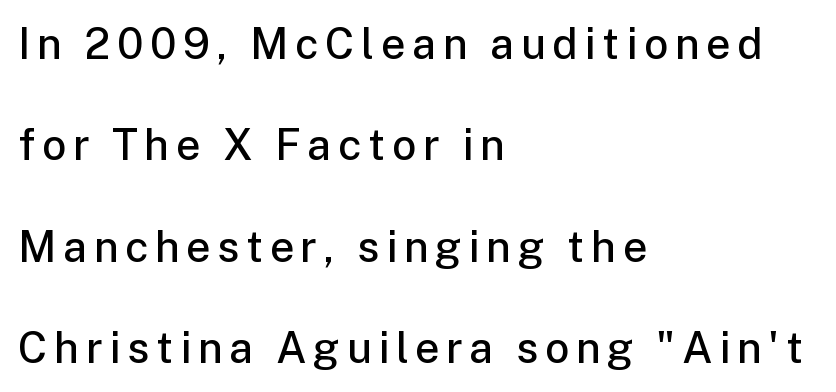
Q: Is the text bold? A: Semi-bold.
Q: Is the text italic (slanted)? A: No, it is upright.
Q: Is the typeface a serif or a sans-serif typeface? A: Sans-serif.
Q: Is the text underlined? A: No.
Q: How is the paragraph aligned? A: Left-aligned.
Q: Is the spacing between lines tight, normal or loose? A: Loose.
Q: Width (condensed, normal, or wide)? A: Normal.
Q: Stroke contrast? A: Low.
Q: x-height? A: Medium.
Q: Monospaced? A: No.
